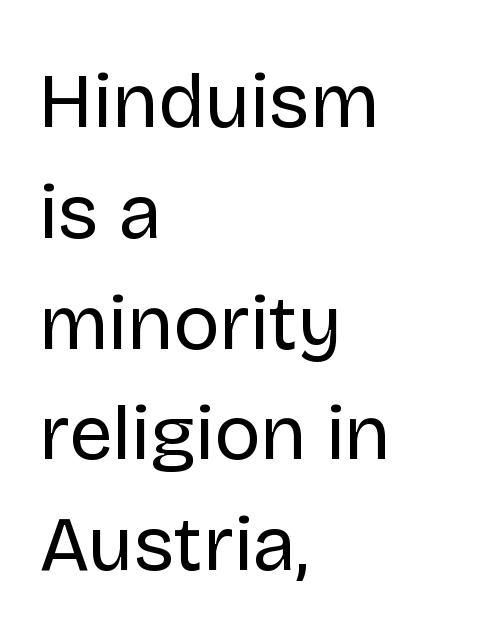
{"serif": "no", "italic": "no", "bold": "no", "weight": "regular", "width": "normal", "stroke_contrast": "low", "x_height": "large", "monospaced": "no", "underline": "no", "align": "left", "line_spacing": "normal", "line_spacing_ratio": 1.42, "letter_spacing": "normal", "letter_spacing_em": 0.0, "glyph_px": 78}
